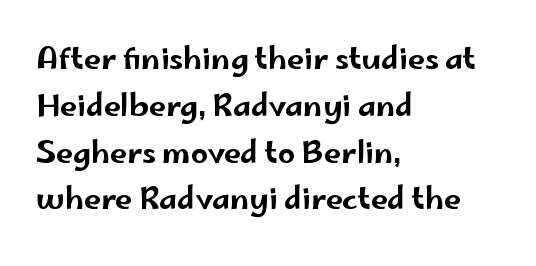
Q: Is the text italic (slanted)? A: No, it is upright.
Q: Is the typeface a serif or a sans-serif typeface? A: Sans-serif.
Q: Is the text underlined? A: No.
Q: How is the paragraph aligned? A: Left-aligned.
Q: Is the spacing between letters normal or unusually wide? A: Normal.
Q: Is the spacing between lines tight, normal or loose? A: Normal.
Q: Width (condensed, normal, or wide)? A: Wide.
Q: Stroke contrast? A: Low.
Q: x-height? A: Small.
Q: Monospaced? A: No.
